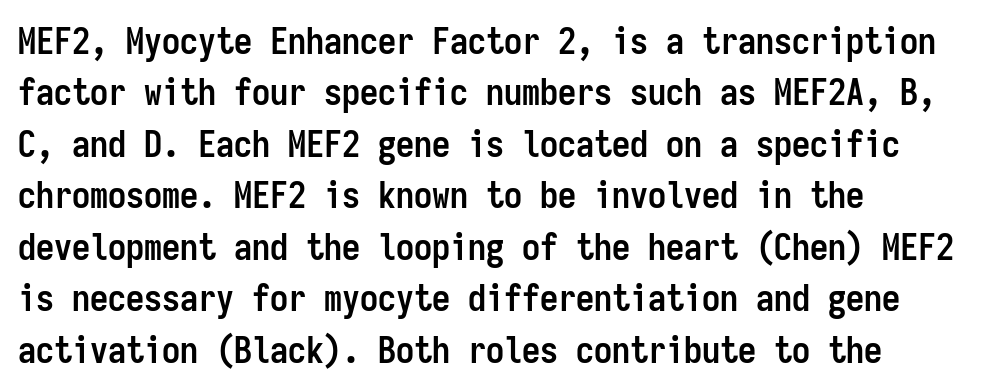
{"serif": "no", "italic": "no", "bold": "yes", "weight": "semibold", "width": "condensed", "stroke_contrast": "low", "x_height": "medium", "monospaced": "yes", "underline": "no", "align": "left", "line_spacing": "normal", "line_spacing_ratio": 1.43, "letter_spacing": "normal", "letter_spacing_em": 0.0, "glyph_px": 36}
